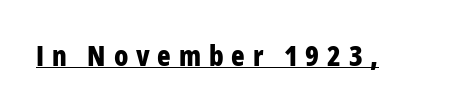
The image shows 28 px bold, condensed sans-serif type, upright; set unusually wide letter spacing (+0.28 em), underlined; low stroke contrast and a medium x-height.
